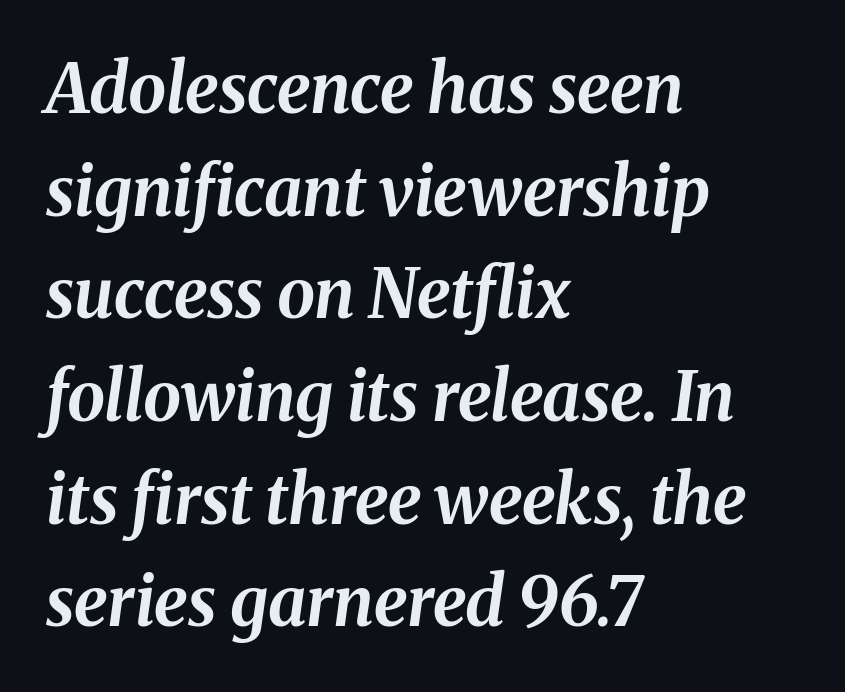
Any mark beneath the type? The region is blank. Tall strokes in this sample are angled rather than plumb. Proportional: the letters do not fall into vertical columns. Heavy-handed strokes throughout: this text is bold. There is no visible air inserted between adjacent glyphs.
